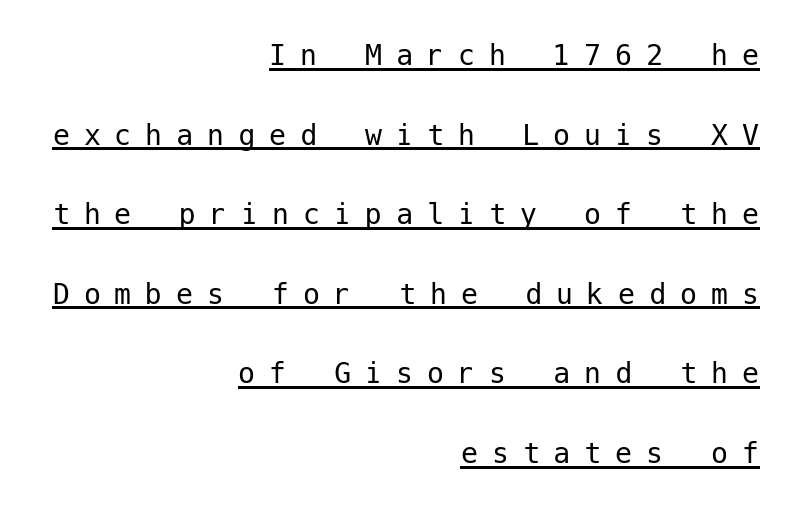
Q: Is the text bold? A: No.
Q: Is the text italic (slanted)? A: No, it is upright.
Q: Is the typeface a serif or a sans-serif typeface? A: Sans-serif.
Q: Is the text underlined? A: Yes.
Q: How is the paragraph aligned? A: Right-aligned.
Q: Is the spacing between letters normal or unusually wide? A: Unusually wide.
Q: Is the spacing between lines tight, normal or loose? A: Loose.
Q: Width (condensed, normal, or wide)? A: Normal.
Q: Stroke contrast? A: Low.
Q: x-height? A: Medium.
